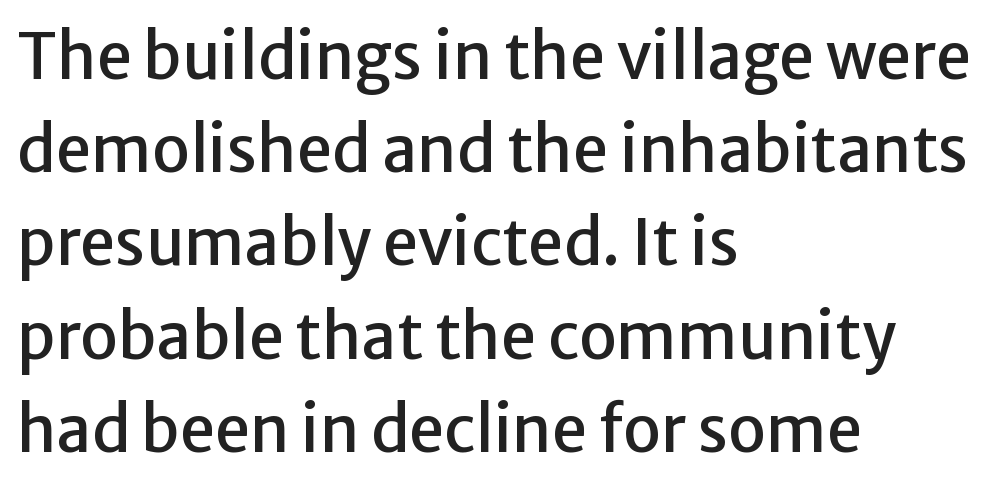
A sans-serif font was chosen for this passage. Bare-footed words on every line. Is this a fixed-width face? No — the glyphs have proportional, varying widths. Characters follow at the spacing the type designer built in.
